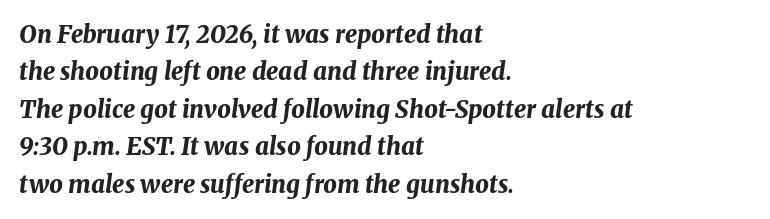
Q: Is the text bold? A: Yes.
Q: Is the text italic (slanted)? A: Yes, it leans right by about 8 degrees.
Q: Is the text underlined? A: No.
Q: How is the paragraph aligned? A: Left-aligned.
Q: Is the spacing between letters normal or unusually wide? A: Normal.
Q: Is the spacing between lines tight, normal or loose? A: Normal.
